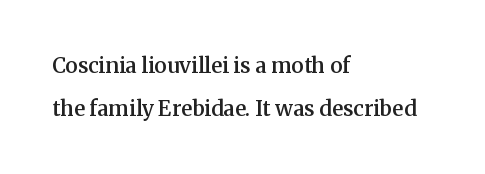
Q: Is the text bold? A: Semi-bold.
Q: Is the text italic (slanted)? A: No, it is upright.
Q: Is the text underlined? A: No.
Q: How is the paragraph aligned? A: Left-aligned.
Q: Is the spacing between letters normal or unusually wide? A: Normal.
Q: Is the spacing between lines tight, normal or loose? A: Loose.
